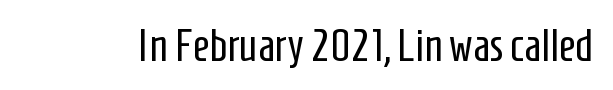
Letters rest on an invisible, unmarked baseline. Ascenders rise straight up at ninety degrees. Character widths vary here, with narrow letters taking less room than wide ones. Short note: letters normally spaced.
